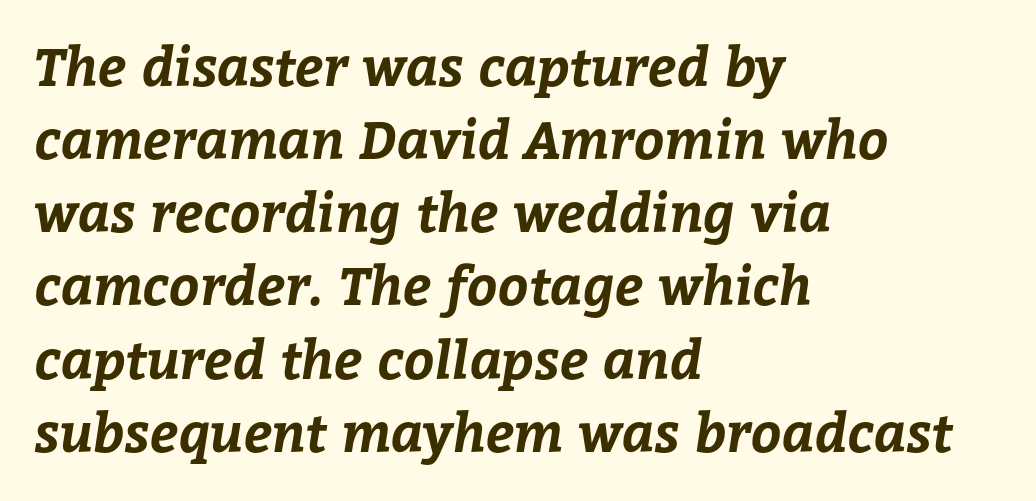
Q: Is the text bold? A: Yes.
Q: Is the text underlined? A: No.
Q: How is the paragraph aligned? A: Left-aligned.
Q: Is the spacing between letters normal or unusually wide? A: Normal.
Q: Is the spacing between lines tight, normal or loose? A: Normal.
Q: Width (condensed, normal, or wide)? A: Normal.
Q: Stroke contrast? A: Low.
Q: x-height? A: Medium.
Q: Monospaced? A: No.
